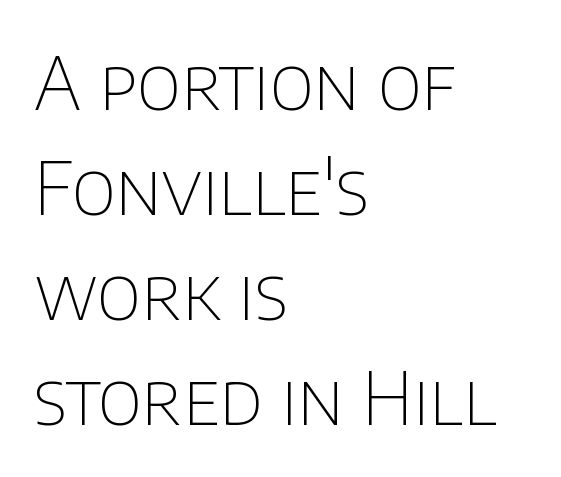
{"serif": "no", "italic": "no", "bold": "no", "weight": "thin", "width": "normal", "stroke_contrast": "low", "x_height": "large", "monospaced": "no", "underline": "no", "align": "left", "line_spacing": "normal", "line_spacing_ratio": 1.44, "letter_spacing": "normal", "letter_spacing_em": 0.0, "glyph_px": 73}
